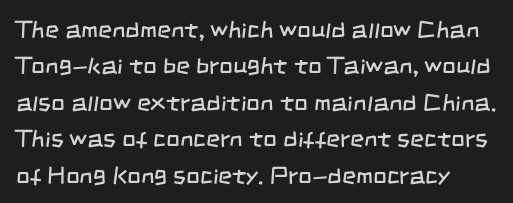
The image shows 24 px text type; set normal line spacing (1.52x), normal letter spacing, not underlined.
